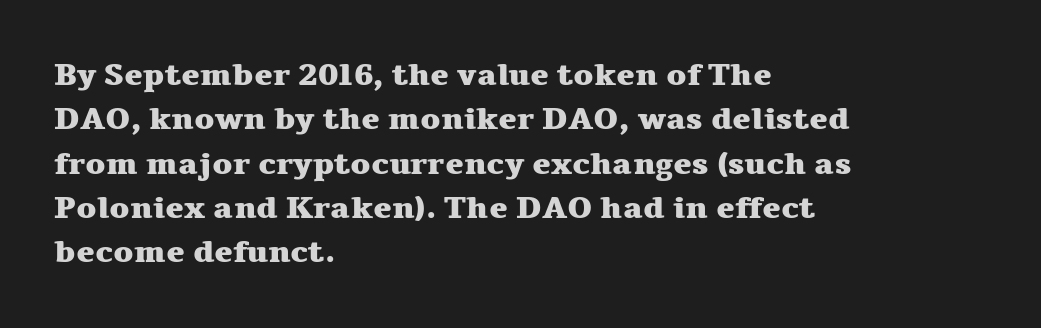
Q: Is the text bold? A: Yes.
Q: Is the text italic (slanted)? A: No, it is upright.
Q: Is the typeface a serif or a sans-serif typeface? A: Serif.
Q: Is the text underlined? A: No.
Q: How is the paragraph aligned? A: Left-aligned.
Q: Is the spacing between letters normal or unusually wide? A: Normal.
Q: Is the spacing between lines tight, normal or loose? A: Normal.
Q: Width (condensed, normal, or wide)? A: Wide.
Q: Stroke contrast? A: Medium.
Q: x-height? A: Medium.
Q: Monospaced? A: No.
